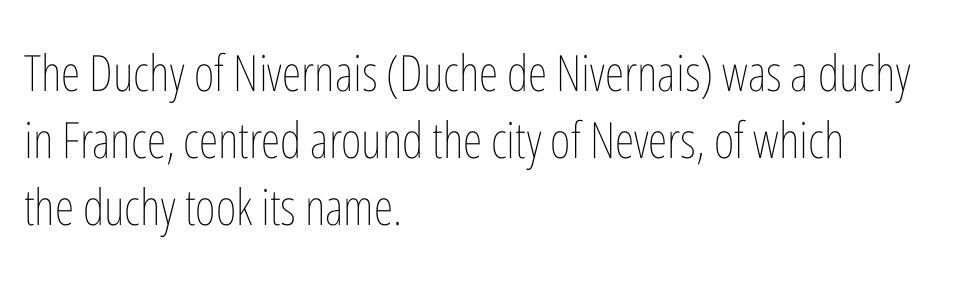
Q: Is the text bold? A: No.
Q: Is the text italic (slanted)? A: No, it is upright.
Q: Is the text underlined? A: No.
Q: How is the paragraph aligned? A: Left-aligned.
Q: Is the spacing between letters normal or unusually wide? A: Normal.
Q: Is the spacing between lines tight, normal or loose? A: Normal.
Q: Width (condensed, normal, or wide)? A: Condensed.
Q: Stroke contrast? A: Low.
Q: x-height? A: Medium.
Q: Monospaced? A: No.
